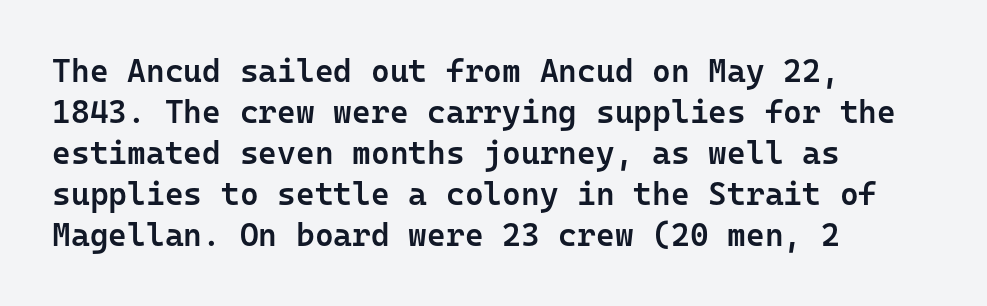
Every stem runs plumb, perpendicular to the baseline. The letterforms sit shoulder to shoulder at normal distance. The compositor pushed each line to the left boundary. Its strokes are somewhat broadened, the hallmark of semibold type. Baseline-to-baseline distance is the conventional proportion of letter height. Looks like terminal output: every glyph gets an equal slot.
